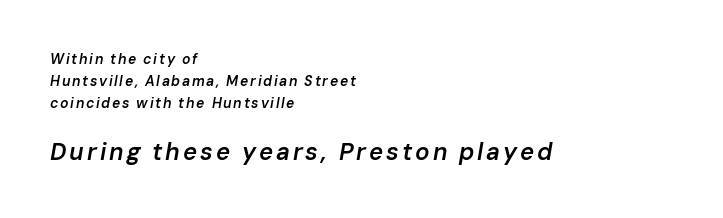
{"italic": "yes", "lean": "right", "slant_degrees": 10, "bold": "semi", "underline": "no", "align": "left", "line_spacing": "normal", "line_spacing_ratio": 1.58, "larger_block": "second", "size_ratio": 1.71, "glyph_px": 24}
